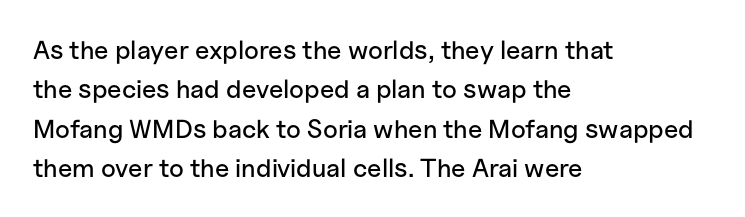
{"italic": "no", "underline": "no", "align": "left", "line_spacing": "normal", "line_spacing_ratio": 1.51, "letter_spacing": "normal", "letter_spacing_em": 0.0, "glyph_px": 26}
